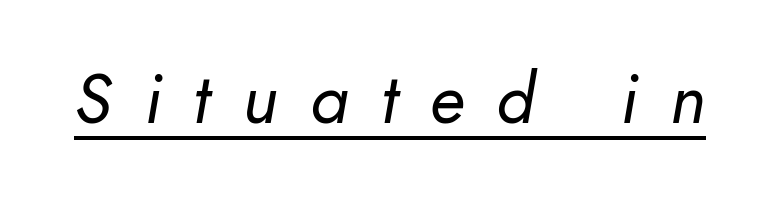
Q: Is the text bold? A: No.
Q: Is the text italic (slanted)? A: Yes, it leans right by about 10 degrees.
Q: Is the text underlined? A: Yes.
Q: Is the spacing between letters normal or unusually wide? A: Unusually wide.
Q: Width (condensed, normal, or wide)? A: Normal.
Q: Stroke contrast? A: Low.
Q: x-height? A: Small.
Q: Monospaced? A: No.
